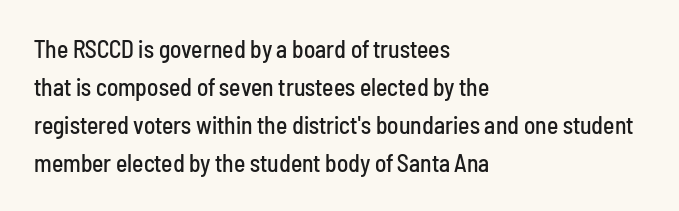
The specimen omits any rule beneath the text block's lines. Alignment: flush left. Italic? Not at all — the glyphs are vertical. The lines sit at an ordinary, default distance from one another. You could call the tracking neutral — neither tight nor loose.
